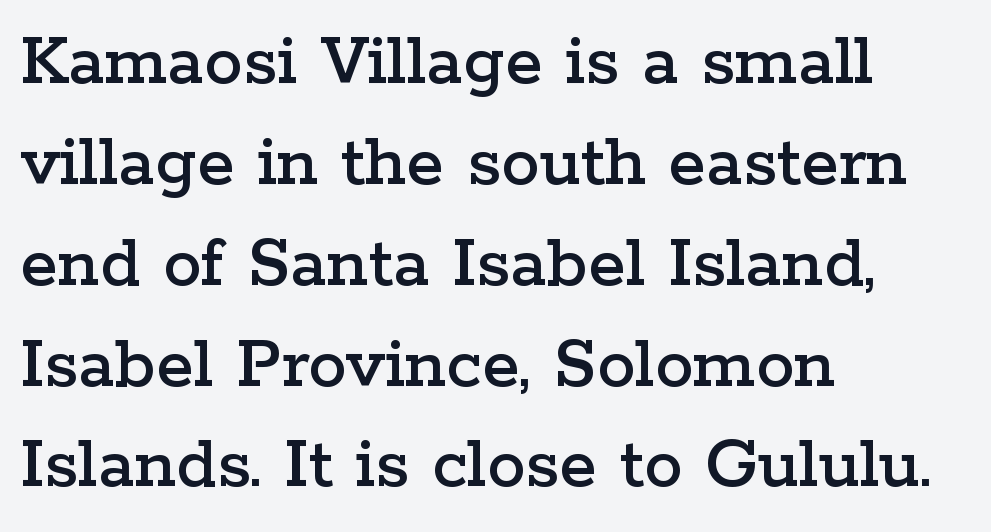
The horizontal fit of the characters is conventional and even. Summary of vertical rhythm: regular, with standard interline spacing. The passage is arranged the way most books set body copy — flush left. Bare-footed words on every line. These lines are composed in type with serifs.
